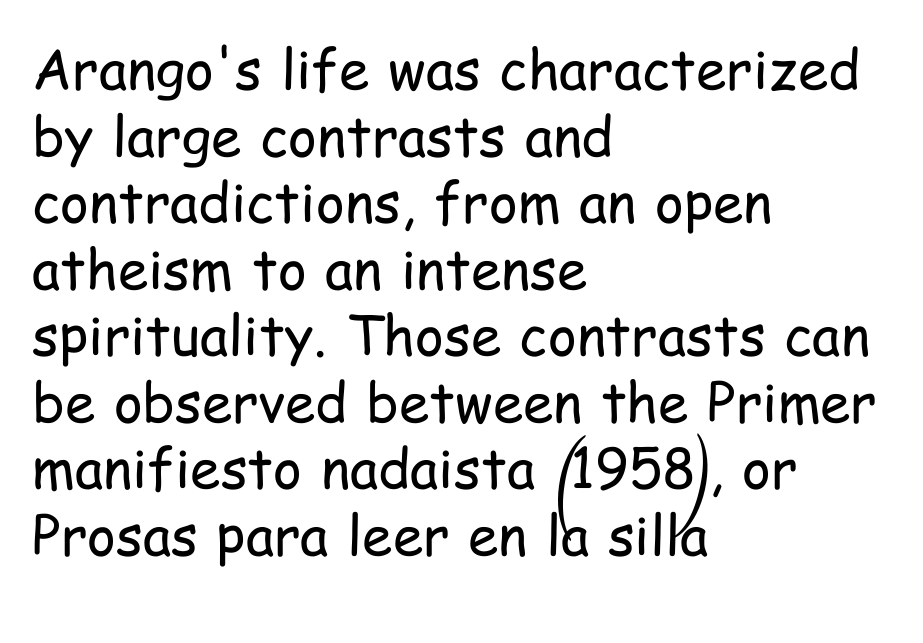
{"serif": "no", "italic": "no", "bold": "no", "weight": "regular", "width": "condensed", "stroke_contrast": "low", "x_height": "medium", "monospaced": "no", "underline": "no", "align": "left", "line_spacing_ratio": 1.21, "letter_spacing": "normal", "letter_spacing_em": 0.0, "glyph_px": 55}
